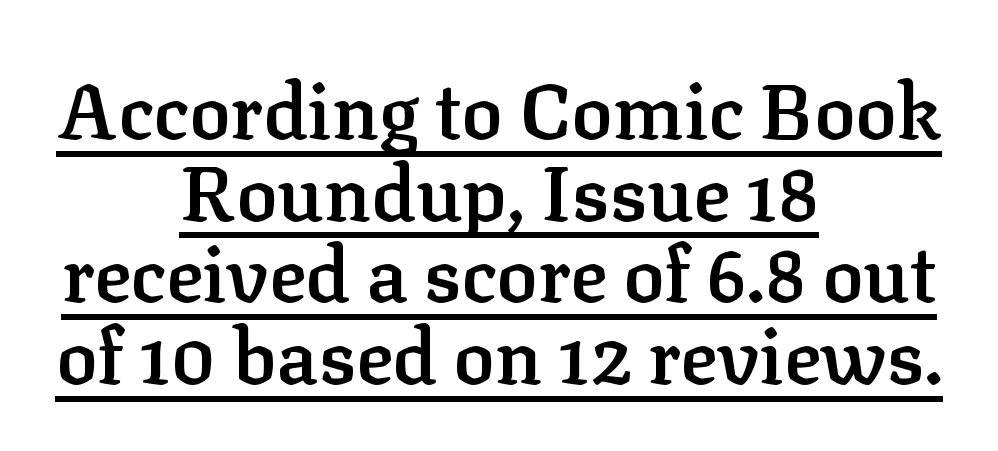
Q: Is the text bold? A: Semi-bold.
Q: Is the text italic (slanted)? A: No, it is upright.
Q: Is the typeface a serif or a sans-serif typeface? A: Serif.
Q: Is the text underlined? A: Yes.
Q: How is the paragraph aligned? A: Centered.
Q: Is the spacing between letters normal or unusually wide? A: Normal.
Q: Is the spacing between lines tight, normal or loose? A: Tight.
Q: Width (condensed, normal, or wide)? A: Normal.
Q: Stroke contrast? A: Low.
Q: x-height? A: Medium.
Q: Monospaced? A: No.
